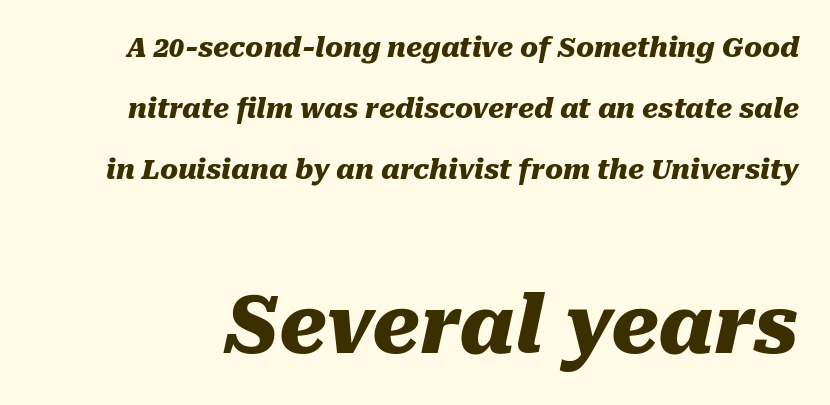
The image shows 80 px heavy type, italic (leaning right); set loose line spacing (2.26x), normal letter spacing, not underlined; the second (bottom) block is 2.96x larger; medium stroke contrast and a medium x-height.
